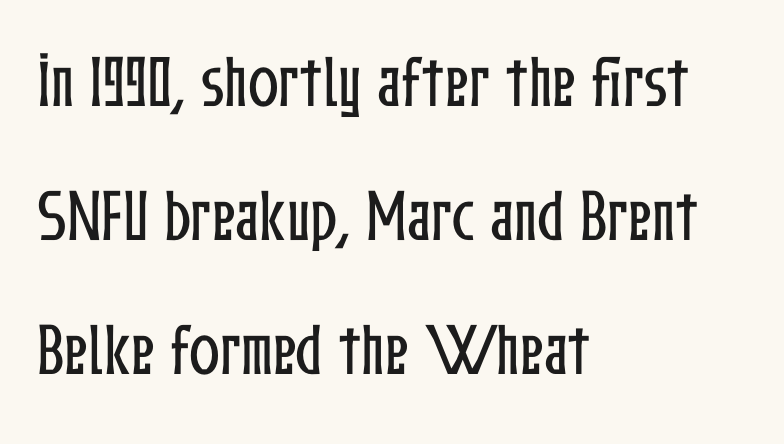
{"italic": "no", "width": "condensed", "stroke_contrast": "low", "x_height": "medium", "monospaced": "no", "underline": "no", "align": "left", "line_spacing": "loose", "line_spacing_ratio": 2.35, "letter_spacing": "normal", "letter_spacing_em": 0.0, "glyph_px": 57}
